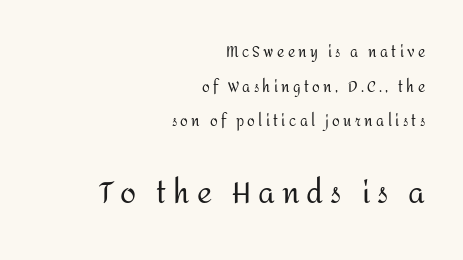
The image shows 29 px regular-weight sans-serif type, upright; set right-aligned, loose line spacing (2.47x), unusually wide letter spacing (+0.24 em), not underlined; the second (bottom) block is 2.07x larger; medium stroke contrast and a medium x-height.
